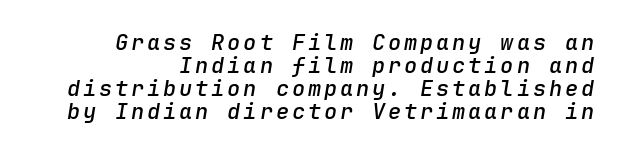
Q: Is the text bold? A: Semi-bold.
Q: Is the text italic (slanted)? A: Yes, it leans right by about 9 degrees.
Q: Is the text underlined? A: No.
Q: How is the paragraph aligned? A: Right-aligned.
Q: Is the spacing between lines tight, normal or loose? A: Tight.
